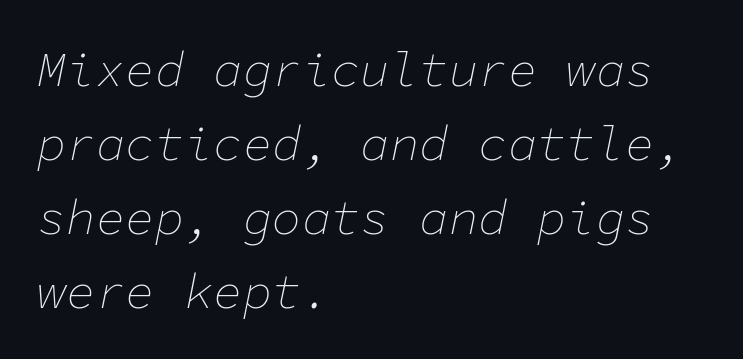
Designer's note — italics engaged. Note the uniform advance width — an 'i' takes as much space as an 'm'. Beneath every word, the page is bare. Students, note that the glyphs here touch the page at normal intervals.
